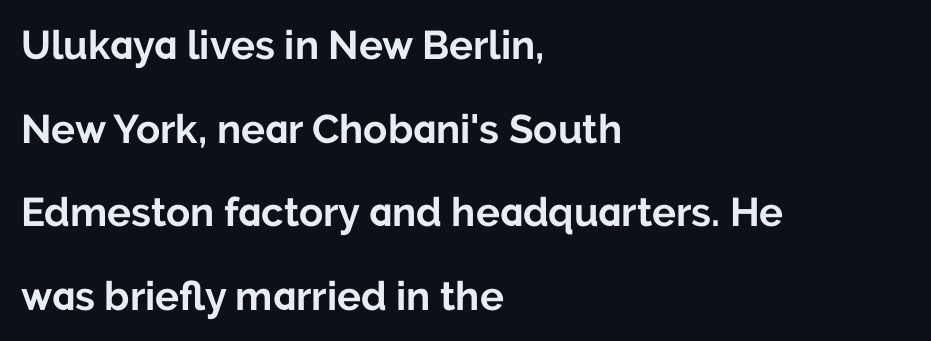
The image shows 40 px bold sans-serif type, upright; set left-aligned, loose line spacing (2.09x), normal letter spacing, not underlined; low stroke contrast and a medium x-height.
